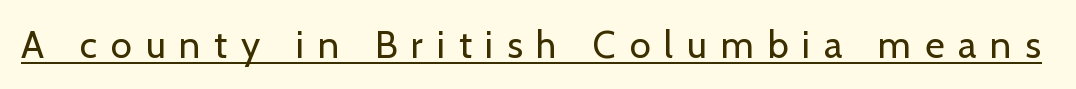
Q: Is the text bold? A: No.
Q: Is the text italic (slanted)? A: No, it is upright.
Q: Is the typeface a serif or a sans-serif typeface? A: Sans-serif.
Q: Is the text underlined? A: Yes.
Q: Is the spacing between letters normal or unusually wide? A: Unusually wide.
Q: Width (condensed, normal, or wide)? A: Normal.
Q: Stroke contrast? A: Low.
Q: x-height? A: Medium.
Q: Monospaced? A: No.
